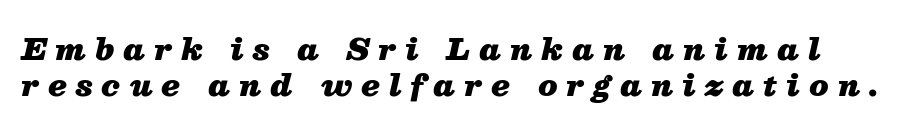
{"italic": "yes", "lean": "right", "slant_degrees": 13, "bold": "yes", "weight": "heavy", "width": "normal", "stroke_contrast": "medium", "x_height": "medium", "monospaced": "no", "underline": "no", "line_spacing_ratio": 1.19, "letter_spacing": "wide", "letter_spacing_em": 0.31, "glyph_px": 30}
